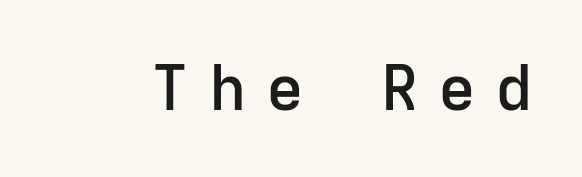
The image shows 63 px semibold sans-serif type, upright, monospaced; set unusually wide letter spacing (+0.31 em), not underlined; low stroke contrast and a medium x-height.
